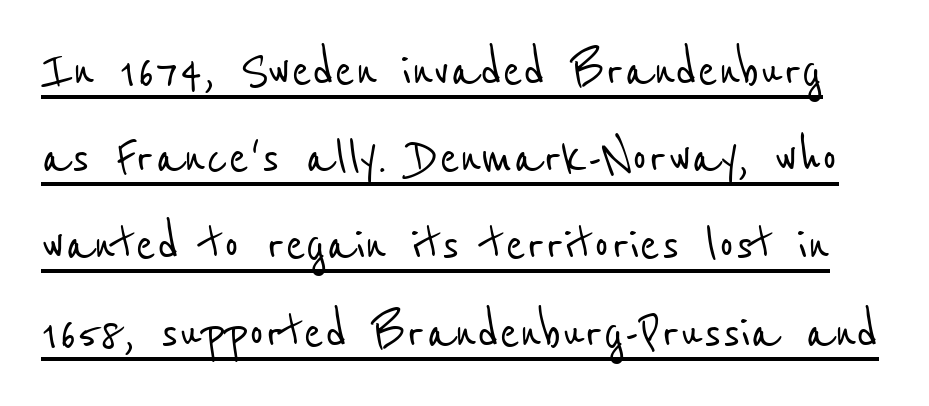
Character widths vary here, with narrow letters taking less room than wide ones. The leading is moderate, giving the passage an even texture. In terms of letterspacing, this is plain default setting. A sans-serif font was chosen for this passage. Like a heading marked for emphasis, these lines bear an underscore.
